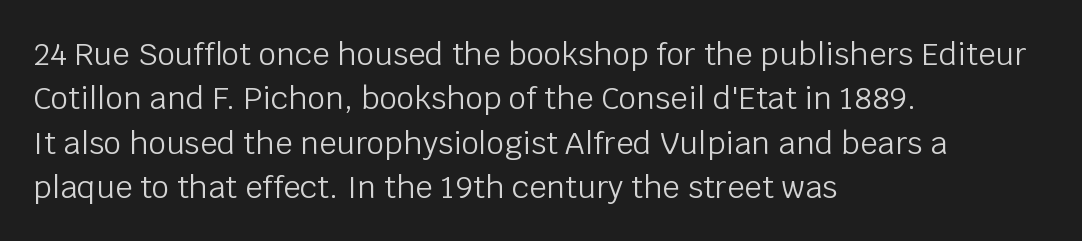
{"serif": "no", "italic": "no", "bold": "no", "weight": "light", "width": "normal", "stroke_contrast": "low", "x_height": "large", "monospaced": "no", "underline": "no", "align": "left", "line_spacing": "normal", "line_spacing_ratio": 1.43, "letter_spacing": "normal", "letter_spacing_em": 0.0, "glyph_px": 31}
